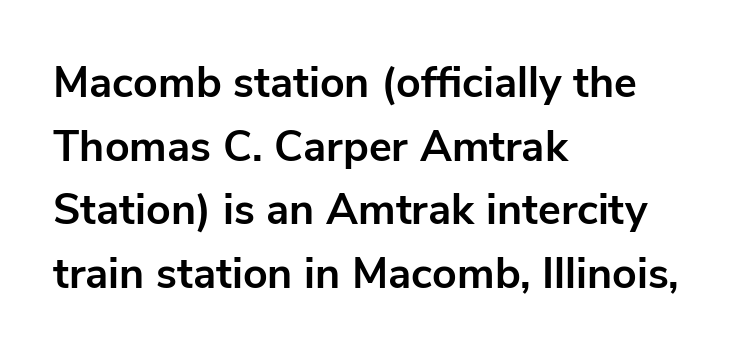
The image shows 43 px bold sans-serif type, upright; set left-aligned, normal line spacing (1.48x), normal letter spacing, not underlined; low stroke contrast and a medium x-height.
